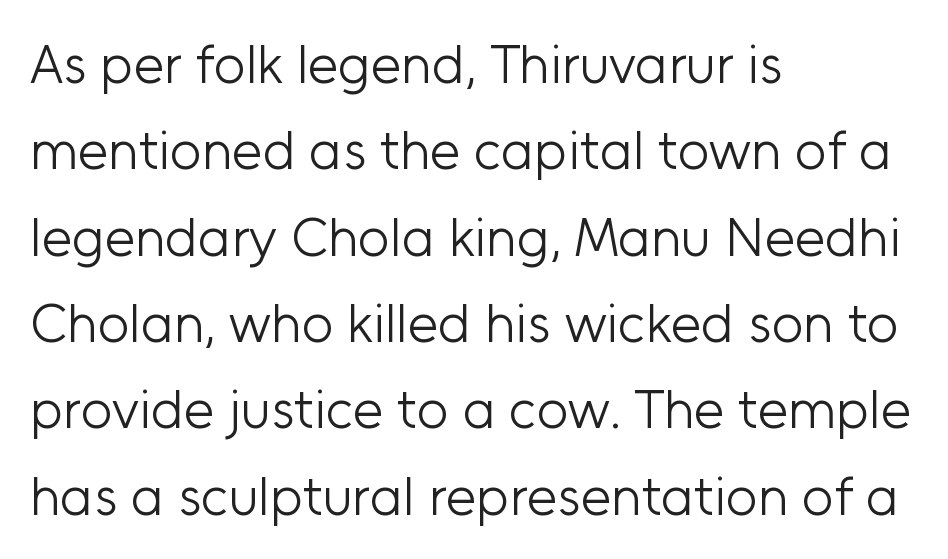
The image shows 55 px light sans-serif type, upright; set left-aligned, normal line spacing (1.57x), normal letter spacing, not underlined; low stroke contrast and a medium x-height.
